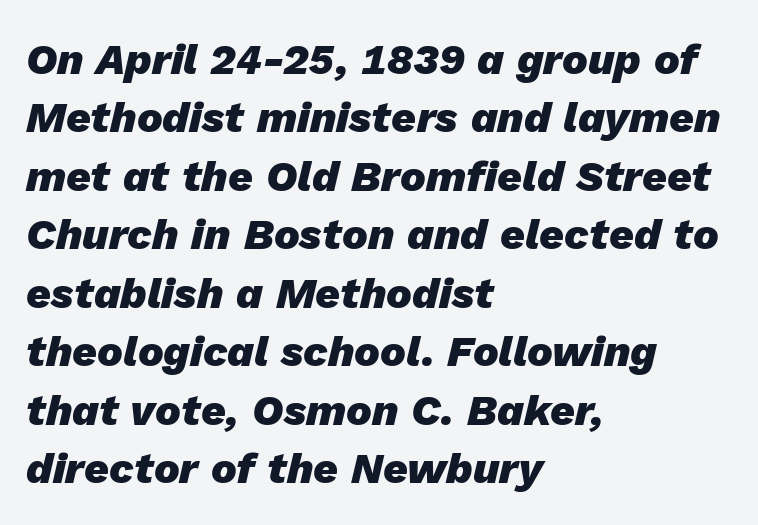
Q: Is the text bold? A: Yes.
Q: Is the text italic (slanted)? A: Yes, it leans right by about 13 degrees.
Q: Is the text underlined? A: No.
Q: How is the paragraph aligned? A: Left-aligned.
Q: Is the spacing between letters normal or unusually wide? A: Normal.
Q: Is the spacing between lines tight, normal or loose? A: Normal.
Q: Width (condensed, normal, or wide)? A: Normal.
Q: Stroke contrast? A: Low.
Q: x-height? A: Medium.
Q: Monospaced? A: No.
